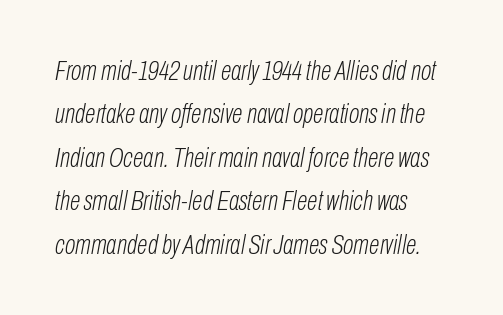
Weight class: somewhere from thin through regular. Bare-footed words on every line. Every character sits at an angle, as italics do. Regarding leading, the lines here are spaced in the standard way. You could not count columns in this text — the font is proportionally spaced.
